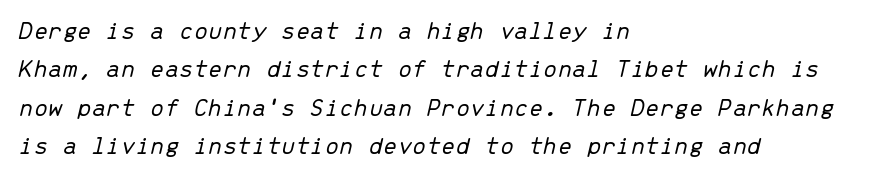
Leading matches the norm, producing a regular column. Spacing between characters is what you'd get straight out of the box. Looking at the ascenders, they clearly lean. Think standard paragraph weight, or any step lighter than that. Every row of glyphs begins at an identical x-position on the left. A bare baseline throughout the passage.
